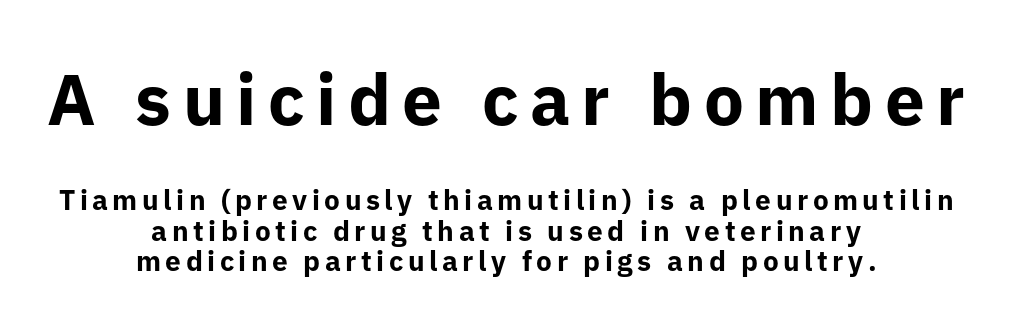
{"serif": "no", "italic": "no", "bold": "yes", "weight": "bold", "width": "normal", "stroke_contrast": "low", "x_height": "medium", "monospaced": "no", "underline": "no", "align": "center", "line_spacing": "tight", "line_spacing_ratio": 1.08, "larger_block": "first", "size_ratio": 2.54, "glyph_px": 71}
